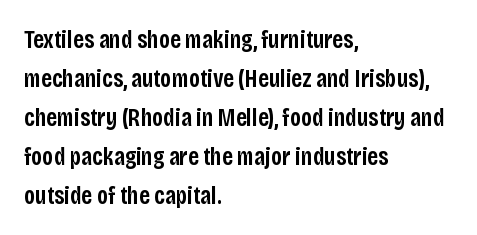
Nope, not italic — everything's standing straight. Semibold letterforms, between regular and bold. A typesetter would call this leading conventional body-copy spacing. Any mark beneath the type? The region is blank. The rendering anchors every line to the left-hand side. Letter spacing: default.
